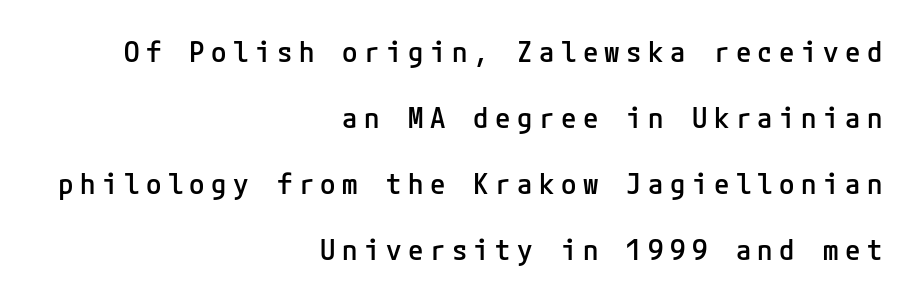
Grotesque or geometric, the face here clearly has no serifs. Characters follow at a spacing far wider than the type designer built in. This is moderately heavy type, rendered in semibold. The specimen reads as upright at a glance. Leading is clearly above the norm, producing a sparse column.
